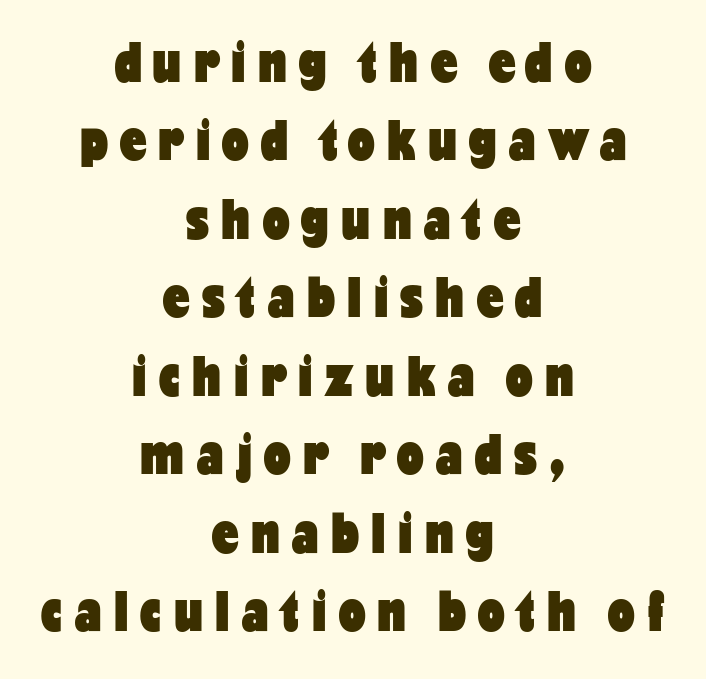
Q: Is the text bold? A: Yes.
Q: Is the text italic (slanted)? A: No, it is upright.
Q: Is the typeface a serif or a sans-serif typeface? A: Sans-serif.
Q: Is the text underlined? A: No.
Q: How is the paragraph aligned? A: Centered.
Q: Is the spacing between letters normal or unusually wide? A: Unusually wide.
Q: Is the spacing between lines tight, normal or loose? A: Normal.
Q: Width (condensed, normal, or wide)? A: Condensed.
Q: Stroke contrast? A: Low.
Q: x-height? A: Medium.
Q: Monospaced? A: No.
